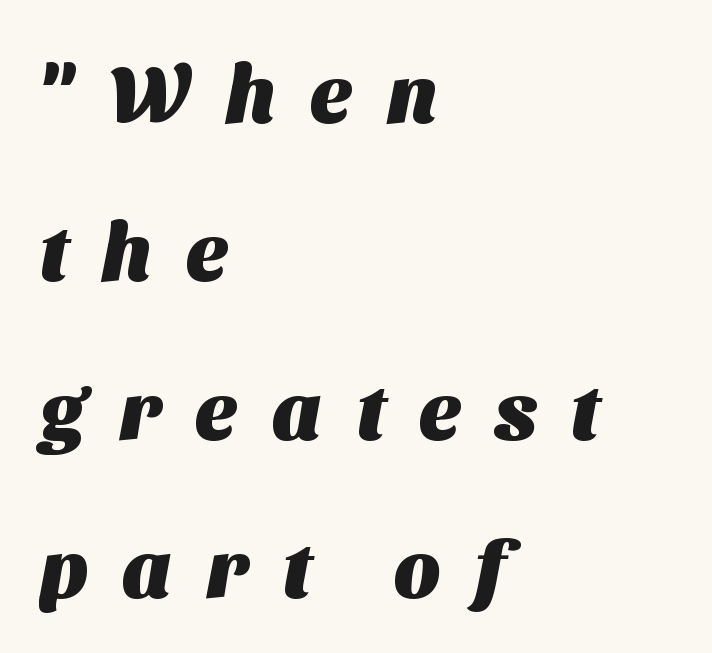
The image shows 80 px heavy sans-serif type; set left-aligned, loose line spacing (1.98x), unusually wide letter spacing (+0.44 em), not underlined; medium stroke contrast and a medium x-height.
